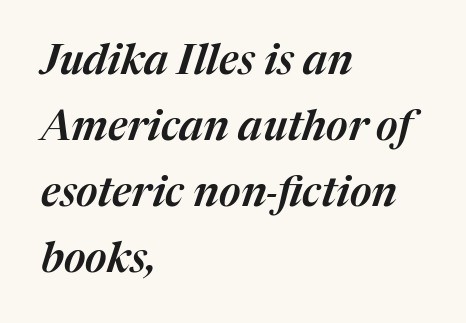
{"italic": "yes", "lean": "right", "slant_degrees": 17, "width": "normal", "stroke_contrast": "medium", "x_height": "medium", "monospaced": "no", "underline": "no", "align": "left", "line_spacing": "normal", "line_spacing_ratio": 1.57, "letter_spacing": "normal", "letter_spacing_em": 0.0, "glyph_px": 42}
